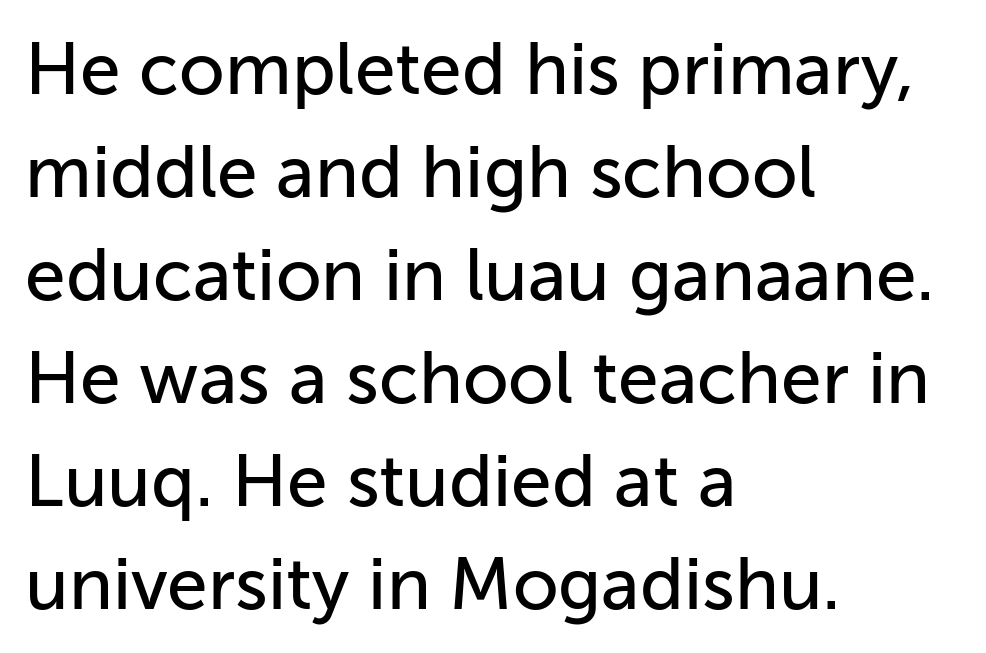
The image shows 73 px sans-serif type, upright; set left-aligned, normal line spacing (1.41x), normal letter spacing, not underlined; low stroke contrast and a medium x-height.
